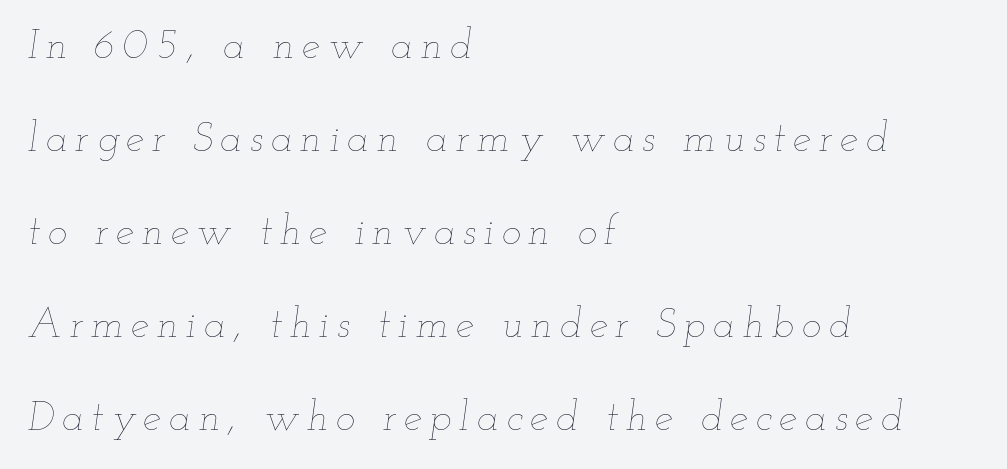
The image shows 41 px thin, wide type, italic (leaning right); set left-aligned, loose line spacing (2.27x), not underlined; low stroke contrast and a small x-height.
